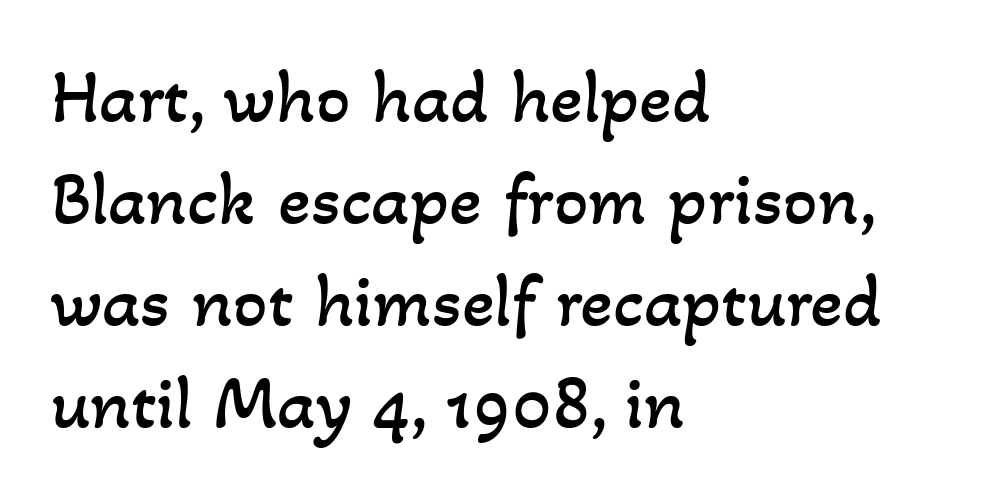
The image shows 76 px regular-weight type; set left-aligned, normal line spacing (1.34x), normal letter spacing, not underlined; low stroke contrast and a small x-height.
